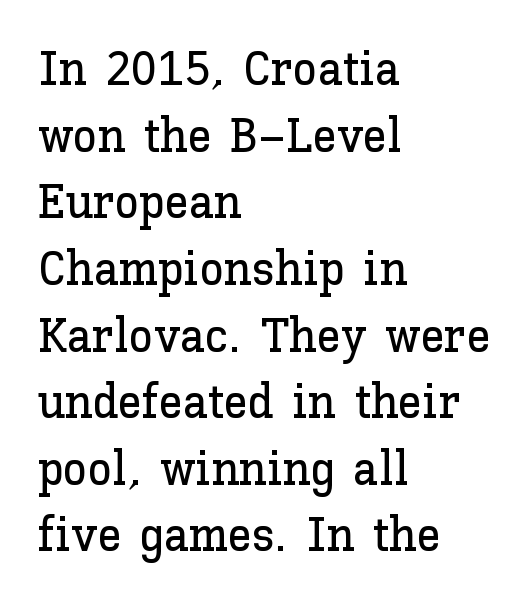
A clean baseline with only descenders dipping below it. Here the glyphs are tracked normally, forming tight word shapes. The lettering stays uniformly vertical, giving the passage a roman look. In CSS terms this would be text-align: left. Horizontal bands of white between lines are of average thickness. These lines are rendered in a variable-pitch font.
